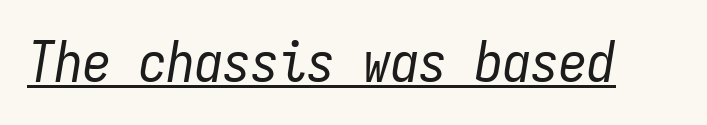
The image shows 56 px regular-weight, condensed type, italic (leaning right), monospaced; set normal letter spacing, underlined; low stroke contrast and a medium x-height.
